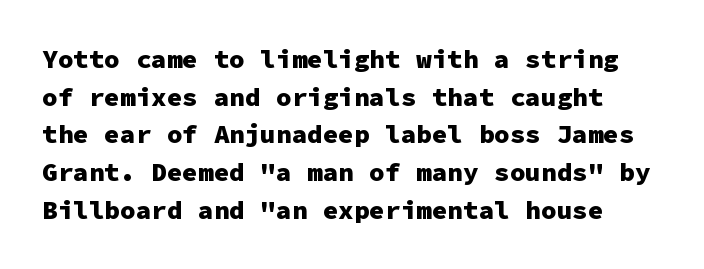
Q: Is the text bold? A: Yes.
Q: Is the text italic (slanted)? A: No, it is upright.
Q: Is the text underlined? A: No.
Q: Is the spacing between letters normal or unusually wide? A: Normal.
Q: Is the spacing between lines tight, normal or loose? A: Normal.
